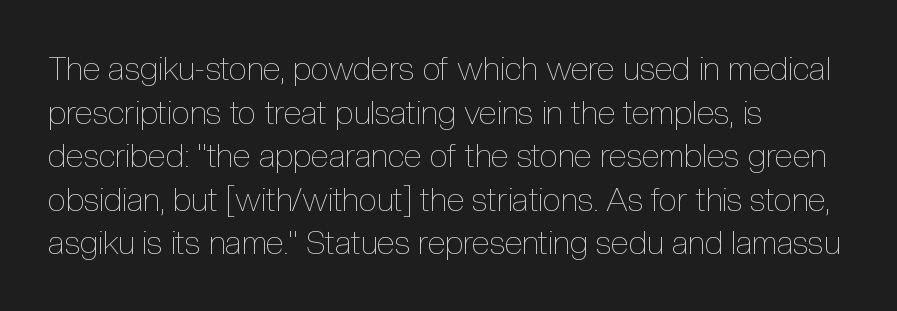
{"italic": "no", "bold": "no", "weight": "thin", "width": "condensed", "x_height": "medium", "monospaced": "no", "underline": "no", "align": "left", "line_spacing": "normal", "line_spacing_ratio": 1.32, "letter_spacing": "normal", "letter_spacing_em": 0.0, "glyph_px": 33}
